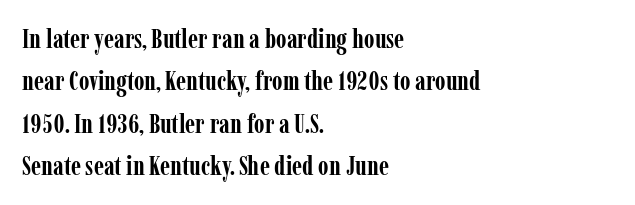
Q: Is the text bold? A: Yes.
Q: Is the text italic (slanted)? A: No, it is upright.
Q: Is the text underlined? A: No.
Q: How is the paragraph aligned? A: Left-aligned.
Q: Is the spacing between letters normal or unusually wide? A: Normal.
Q: Is the spacing between lines tight, normal or loose? A: Normal.
